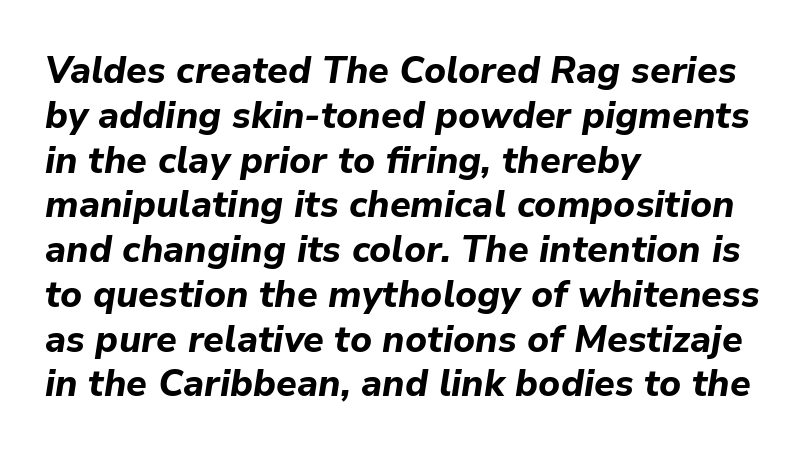
The image shows 37 px bold type, italic (leaning right); set left-aligned, line spacing 1.21x, normal letter spacing, not underlined; low stroke contrast and a medium x-height.
